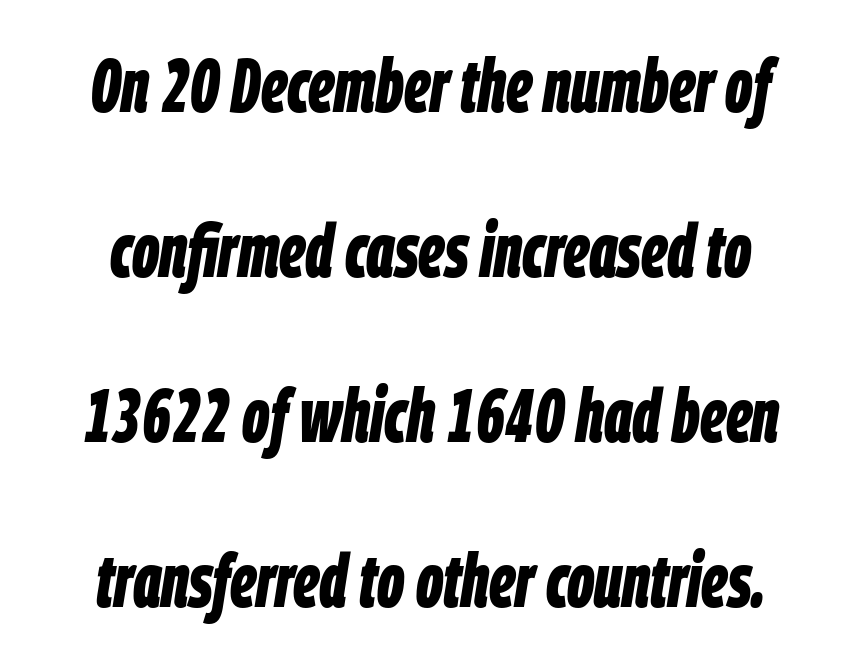
The image shows 75 px bold, condensed type, italic (leaning right); set loose line spacing (2.2x), normal letter spacing, not underlined; low stroke contrast and a large x-height.
